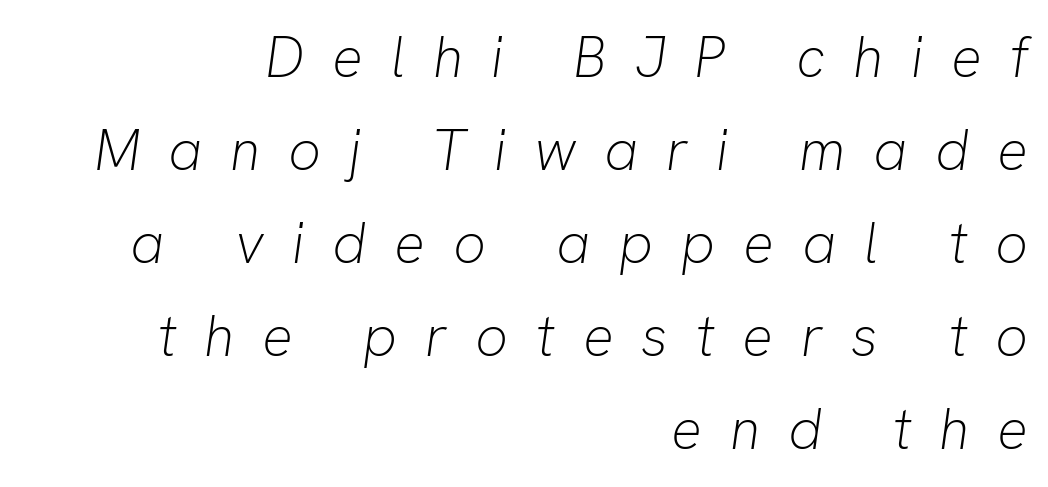
Q: Is the text bold? A: No.
Q: Is the text italic (slanted)? A: Yes, it leans right by about 8 degrees.
Q: Is the text underlined? A: No.
Q: How is the paragraph aligned? A: Right-aligned.
Q: Is the spacing between letters normal or unusually wide? A: Unusually wide.
Q: Is the spacing between lines tight, normal or loose? A: Normal.
Q: Width (condensed, normal, or wide)? A: Normal.
Q: Stroke contrast? A: Low.
Q: x-height? A: Medium.
Q: Monospaced? A: No.
